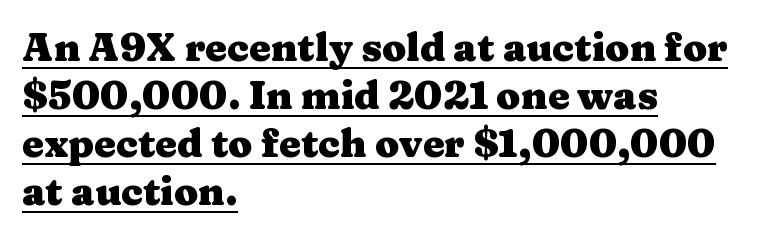
Q: Is the text bold? A: Yes.
Q: Is the text italic (slanted)? A: No, it is upright.
Q: Is the typeface a serif or a sans-serif typeface? A: Serif.
Q: Is the text underlined? A: Yes.
Q: How is the paragraph aligned? A: Left-aligned.
Q: Is the spacing between letters normal or unusually wide? A: Normal.
Q: Width (condensed, normal, or wide)? A: Wide.
Q: Stroke contrast? A: Medium.
Q: x-height? A: Medium.
Q: Monospaced? A: No.
